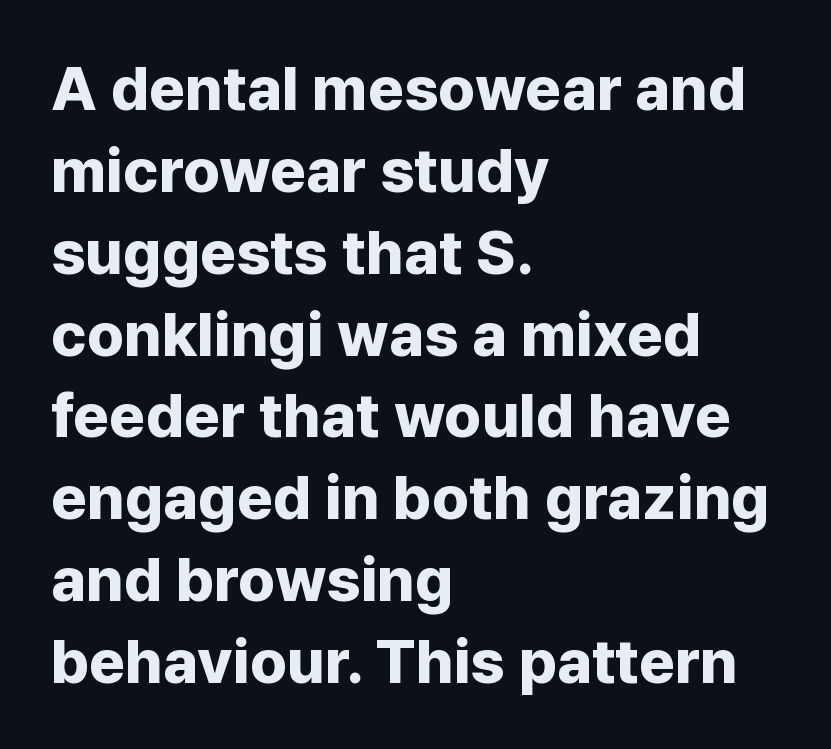
Stroke thickness is high; the sample reads as a true bold. Nobody drew a line under any word here. The typeface chosen for these lines omits serifs. The rag falls on the right side of this text block. Each word holds together tightly as a unit, with standard inter-letter gaps.
